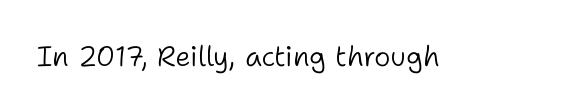
The letters stand straight up with perfectly vertical stems. Decoration check: the copy has no underline. Weight: not bold — regular or lighter. Letter spacing: default.
